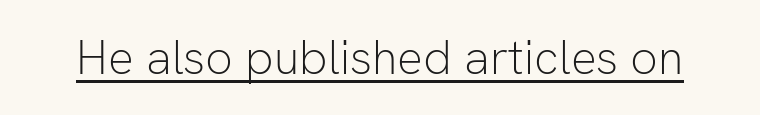
Check where the strokes stop: nothing finishes them off — pure sans. Weight: not bold — regular or lighter. You could not count columns in this text — the font is proportionally spaced. Every character sits straight up, as roman type does. A rule runs beneath these lines of type. Words appear dense and cohesive because spacing is normal.
